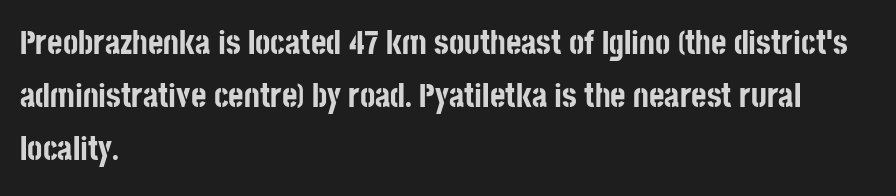
{"serif": "no", "italic": "no", "bold": "yes", "weight": "bold", "width": "condensed", "stroke_contrast": "low", "x_height": "large", "monospaced": "no", "underline": "no", "align": "left", "line_spacing": "normal", "line_spacing_ratio": 1.6, "letter_spacing": "normal", "letter_spacing_em": 0.0, "glyph_px": 33}
